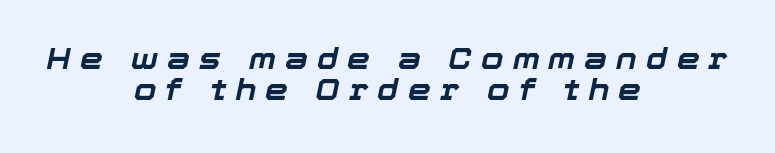
Q: Is the text bold? A: Yes.
Q: Is the text italic (slanted)? A: Yes, it leans right by about 12 degrees.
Q: Is the text underlined? A: No.
Q: How is the paragraph aligned? A: Centered.
Q: Is the spacing between letters normal or unusually wide? A: Unusually wide.
Q: Is the spacing between lines tight, normal or loose? A: Tight.
Q: Width (condensed, normal, or wide)? A: Normal.
Q: Stroke contrast? A: Low.
Q: x-height? A: Medium.
Q: Monospaced? A: No.
